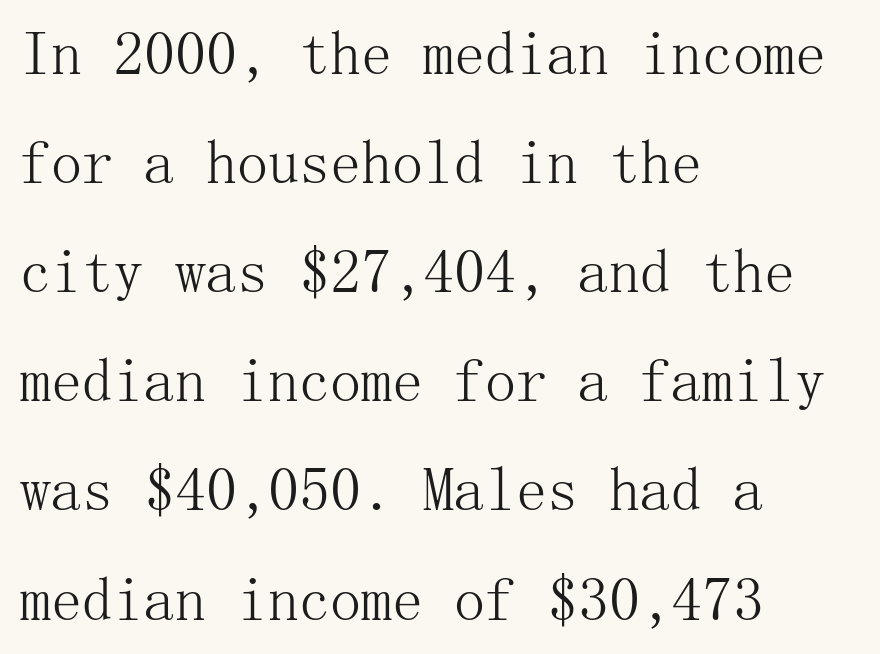
Q: Is the text bold? A: No.
Q: Is the text italic (slanted)? A: No, it is upright.
Q: Is the typeface a serif or a sans-serif typeface? A: Serif.
Q: Is the text underlined? A: No.
Q: How is the paragraph aligned? A: Left-aligned.
Q: Is the spacing between letters normal or unusually wide? A: Normal.
Q: Width (condensed, normal, or wide)? A: Normal.
Q: Stroke contrast? A: Medium.
Q: x-height? A: Medium.
